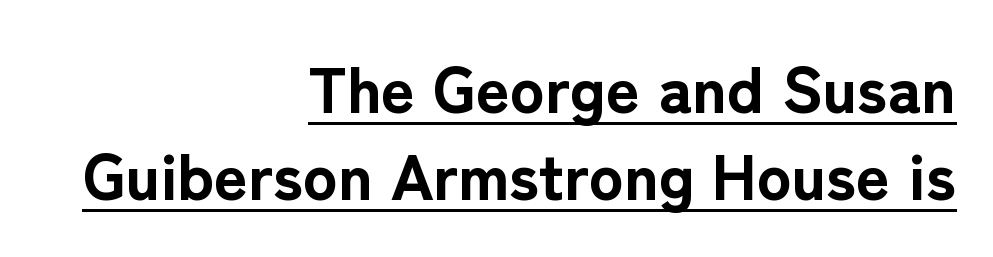
Designer's note — italics off, roman on. Is there an underline? Yes — a line sits under the letters. Line ends are locked; line starts wander. In terms of leading, this rendering sits right in the middle. The letters advance in unequal steps, a hallmark of proportional type.
